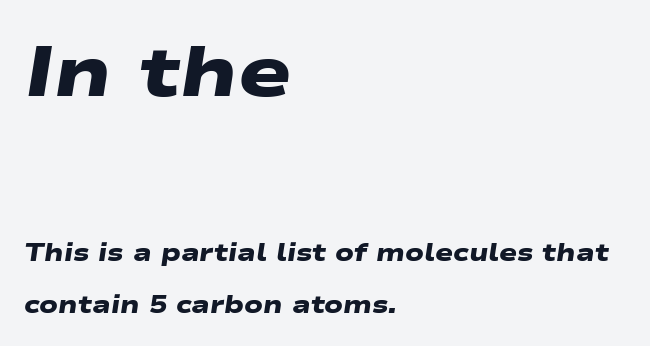
Q: Is the text bold? A: Yes.
Q: Is the typeface a serif or a sans-serif typeface? A: Sans-serif.
Q: Is the text underlined? A: No.
Q: How is the paragraph aligned? A: Left-aligned.
Q: Is the spacing between letters normal or unusually wide? A: Normal.
Q: Is the spacing between lines tight, normal or loose? A: Loose.
Q: Which block of text is set in a larger size, the first (top) or the second (bottom)? A: The first (top) one.
Q: Width (condensed, normal, or wide)? A: Wide.
Q: Stroke contrast? A: Low.
Q: x-height? A: Medium.
Q: Monospaced? A: No.
